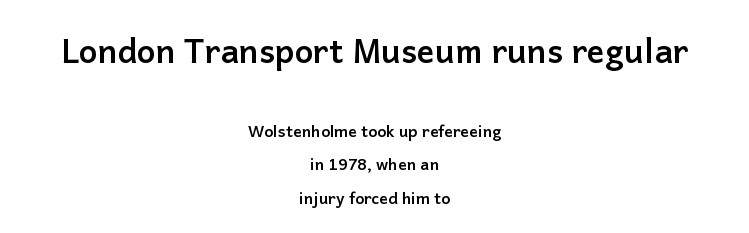
{"serif": "no", "italic": "no", "bold": "yes", "weight": "semibold", "width": "normal", "stroke_contrast": "low", "x_height": "medium", "monospaced": "no", "underline": "no", "align": "center", "line_spacing": "loose", "line_spacing_ratio": 2.08, "letter_spacing": "normal", "letter_spacing_em": 0.0, "larger_block": "first", "size_ratio": 2.06, "glyph_px": 33}
